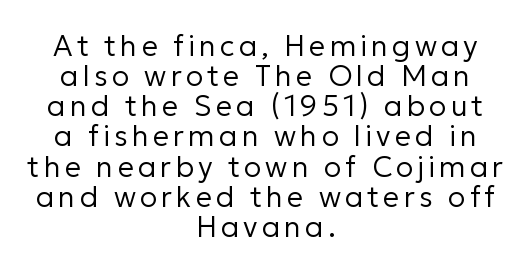
Q: Is the text bold? A: No.
Q: Is the text italic (slanted)? A: No, it is upright.
Q: Is the typeface a serif or a sans-serif typeface? A: Sans-serif.
Q: Is the text underlined? A: No.
Q: How is the paragraph aligned? A: Centered.
Q: Is the spacing between lines tight, normal or loose? A: Tight.
Q: Width (condensed, normal, or wide)? A: Normal.
Q: Stroke contrast? A: Low.
Q: x-height? A: Medium.
Q: Monospaced? A: No.
